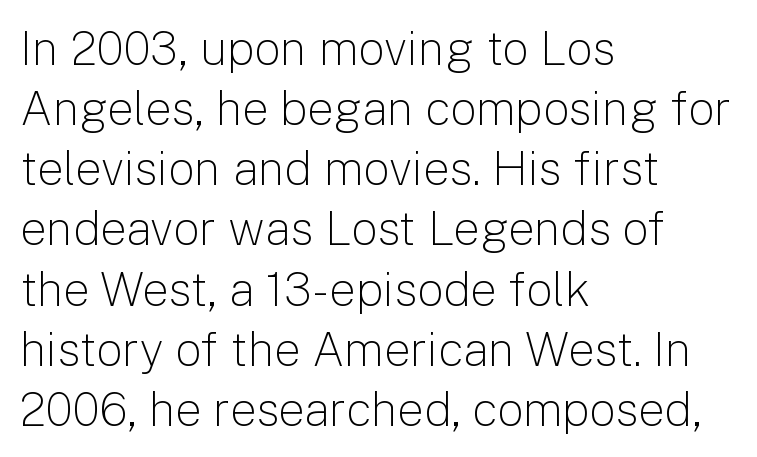
Posture: vertical. Only glyphs here, with clear space below each row. Tracking here is standard; glyphs follow each other at the usual distance. Varying glyph widths throughout — classic text-font behaviour.
